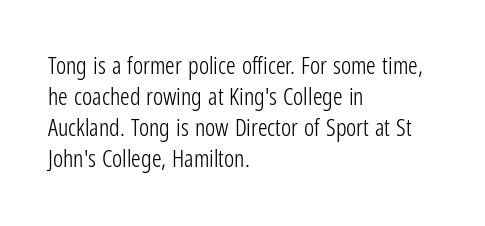
Q: Is the text bold? A: No.
Q: Is the text italic (slanted)? A: No, it is upright.
Q: Is the text underlined? A: No.
Q: How is the paragraph aligned? A: Left-aligned.
Q: Is the spacing between letters normal or unusually wide? A: Normal.
Q: Is the spacing between lines tight, normal or loose? A: Normal.
